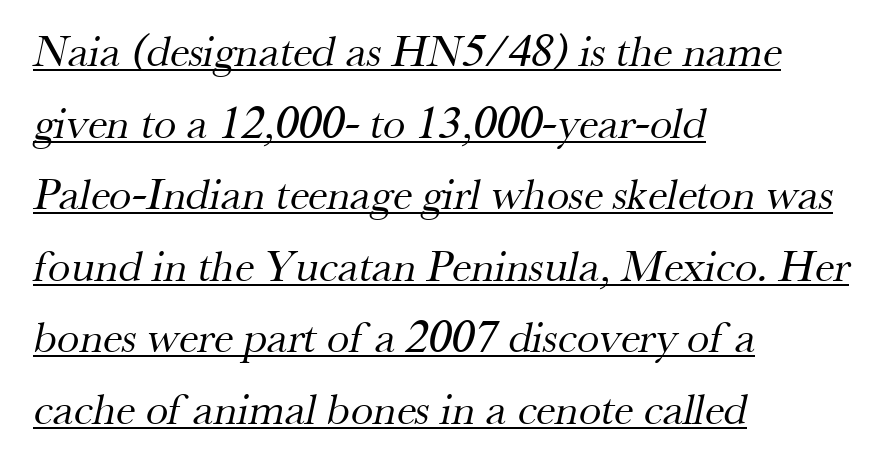
{"serif": "yes", "bold": "no", "weight": "regular", "width": "normal", "stroke_contrast": "medium", "x_height": "small", "monospaced": "no", "underline": "yes", "align": "left", "line_spacing": "normal", "line_spacing_ratio": 1.59, "letter_spacing": "normal", "letter_spacing_em": 0.0, "glyph_px": 45}
